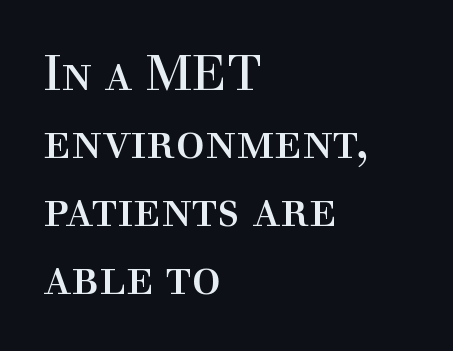
The passage shown is typeset with a serif family. Plain, unruled lines of type. The passage shown is not bold in any degree. Nope, not italic — everything's standing straight. These lines are rendered in a variable-pitch font. Standard letterfit; no display-style spreading of the glyphs.
